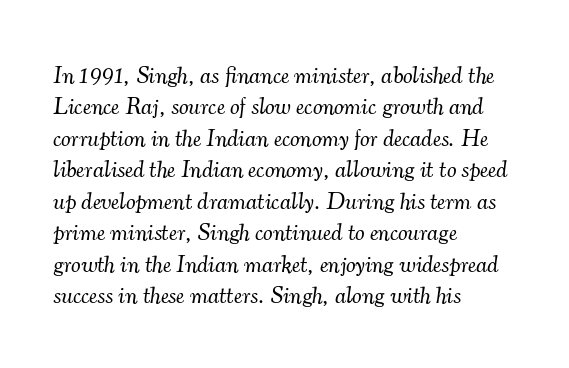
Q: Is the text bold? A: No.
Q: Is the text italic (slanted)? A: Yes, it leans right by about 7 degrees.
Q: Is the text underlined? A: No.
Q: How is the paragraph aligned? A: Left-aligned.
Q: Is the spacing between letters normal or unusually wide? A: Normal.
Q: Is the spacing between lines tight, normal or loose? A: Normal.
